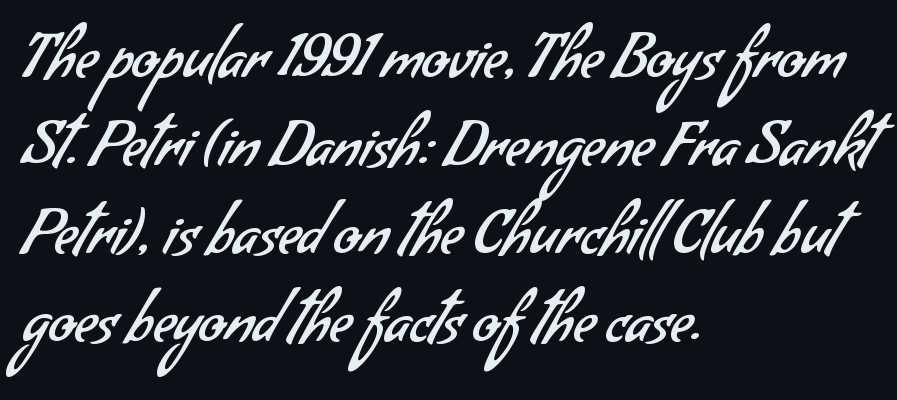
{"serif": "no", "bold": "no", "weight": "regular", "width": "normal", "stroke_contrast": "low", "x_height": "small", "monospaced": "no", "underline": "no", "align": "left", "line_spacing": "normal", "line_spacing_ratio": 1.44, "letter_spacing": "normal", "letter_spacing_em": 0.0, "glyph_px": 61}
